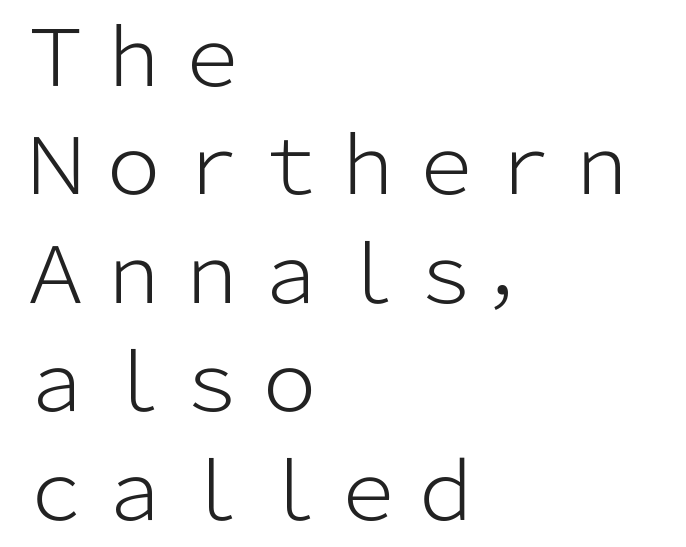
The image shows 78 px light sans-serif type, upright; set left-aligned, normal line spacing (1.39x), normal letter spacing, not underlined; low stroke contrast and a medium x-height.
